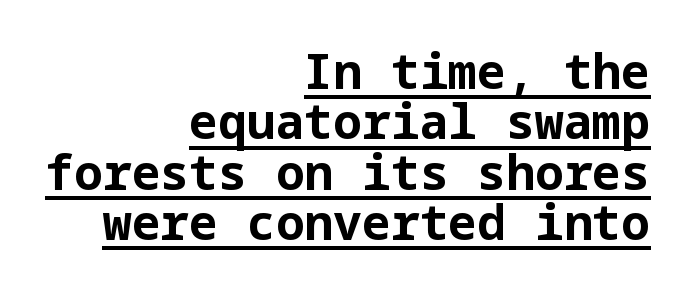
{"serif": "no", "italic": "no", "bold": "yes", "weight": "bold", "width": "normal", "stroke_contrast": "low", "x_height": "medium", "underline": "yes", "align": "right", "line_spacing": "tight", "line_spacing_ratio": 1.05, "letter_spacing": "normal", "letter_spacing_em": 0.0, "glyph_px": 48}
